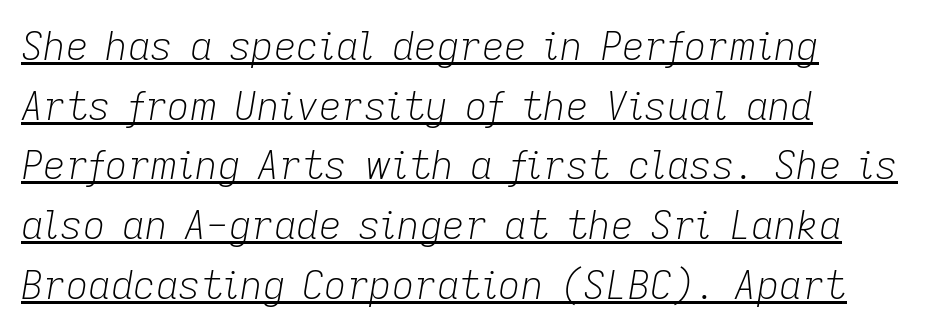
Q: Is the text bold? A: No.
Q: Is the text italic (slanted)? A: Yes, it leans right by about 9 degrees.
Q: Is the text underlined? A: Yes.
Q: How is the paragraph aligned? A: Left-aligned.
Q: Is the spacing between letters normal or unusually wide? A: Normal.
Q: Is the spacing between lines tight, normal or loose? A: Normal.
Q: Width (condensed, normal, or wide)? A: Normal.
Q: Stroke contrast? A: Low.
Q: x-height? A: Medium.
Q: Monospaced? A: No.
